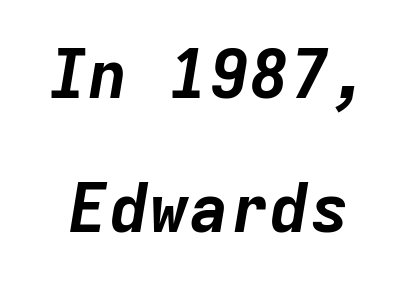
The image shows 67 px bold type, italic (leaning right), monospaced; set loose line spacing (2.0x), normal letter spacing, not underlined; low stroke contrast and a medium x-height.
